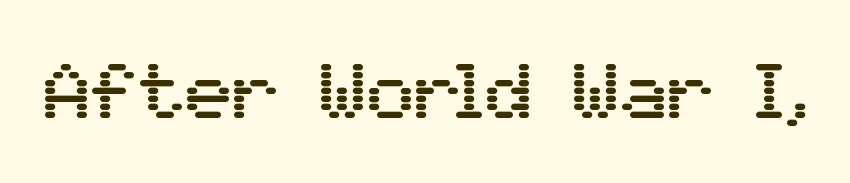
Q: Is the text italic (slanted)? A: No, it is upright.
Q: Is the typeface a serif or a sans-serif typeface? A: Sans-serif.
Q: Is the text underlined? A: No.
Q: Is the spacing between letters normal or unusually wide? A: Normal.
Q: Width (condensed, normal, or wide)? A: Normal.
Q: Stroke contrast? A: Medium.
Q: x-height? A: Medium.
Q: Monospaced? A: No.
